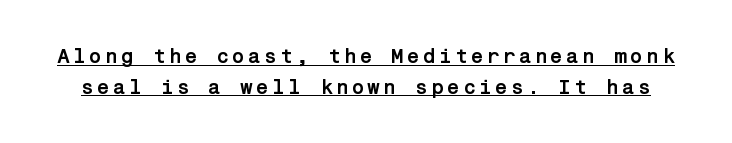
{"italic": "no", "bold": "yes", "underline": "yes", "line_spacing": "normal", "line_spacing_ratio": 1.46, "glyph_px": 21}
